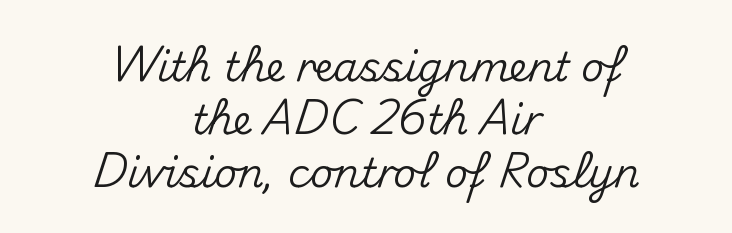
Line spacing here is normal. The face used here is rendered with its standard letterfit. A clean baseline with only descenders dipping below it. These lines are rendered in a variable-pitch font. I'd call this a sans setting — the letters go barefoot.
